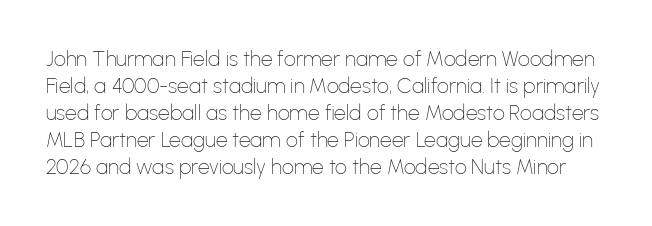
Bold? No — there's no thickening of the strokes. Line spacing here is normal. Here the glyphs are tracked normally, forming tight word shapes. Rule under the text: the space is simply empty. If you drew a line through each stem, it would be perfectly vertical.
